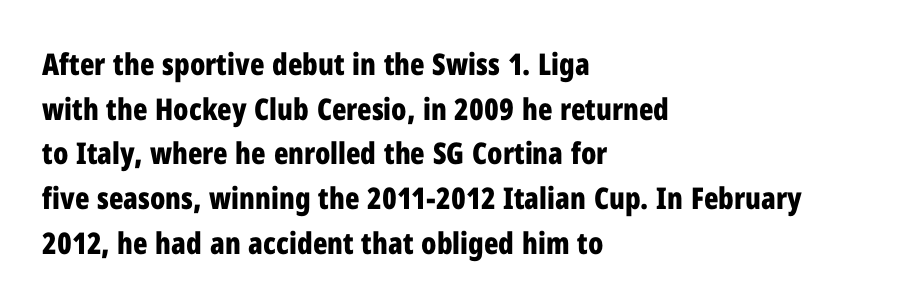
Q: Is the text bold? A: Yes.
Q: Is the text italic (slanted)? A: No, it is upright.
Q: Is the typeface a serif or a sans-serif typeface? A: Sans-serif.
Q: Is the text underlined? A: No.
Q: How is the paragraph aligned? A: Left-aligned.
Q: Is the spacing between letters normal or unusually wide? A: Normal.
Q: Is the spacing between lines tight, normal or loose? A: Normal.
Q: Width (condensed, normal, or wide)? A: Condensed.
Q: Stroke contrast? A: Low.
Q: x-height? A: Medium.
Q: Monospaced? A: No.
